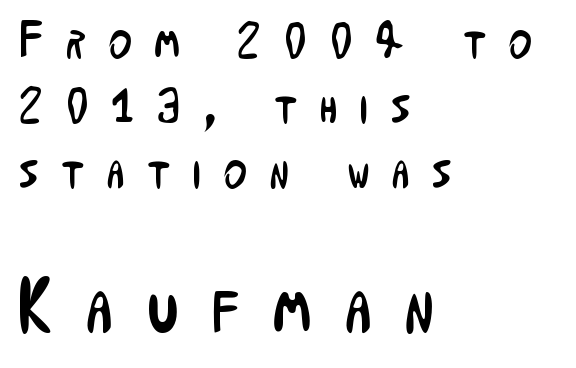
The baseline area is clear. Posture: straight, roman, zero tilt. This rendering uses left alignment, leaving the right contour irregular. In terms of letterspacing, this is a distinctly airy, spread setting. Size contrast runs from small at the top to large at the bottom.
